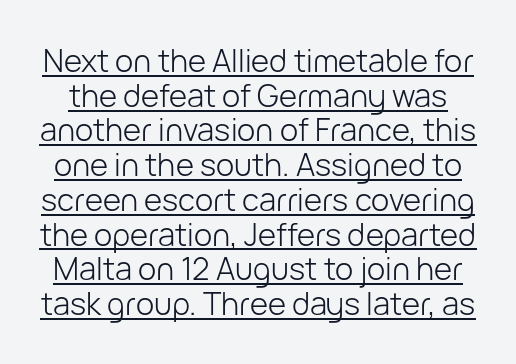
The image shows 31 px light sans-serif type, upright; set tight line spacing (1.12x), normal letter spacing, underlined; low stroke contrast and a medium x-height.
